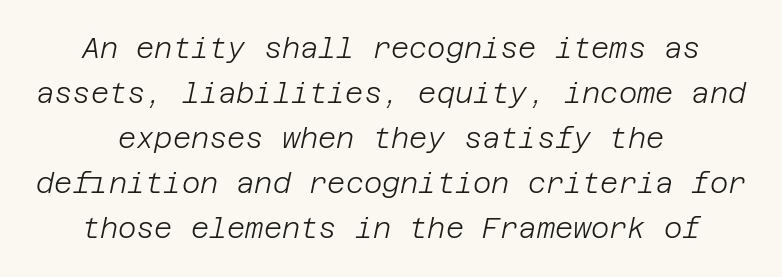
The image shows 28 px light type, italic (leaning right); set centered, normal line spacing (1.61x), normal letter spacing, not underlined; low stroke contrast and a large x-height.
